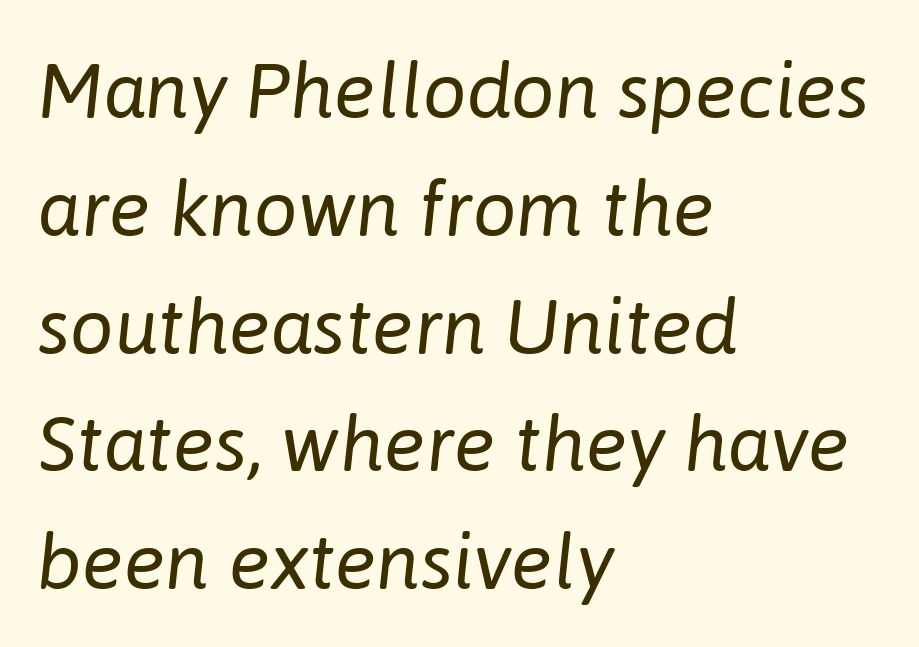
Q: Is the text bold? A: No.
Q: Is the text italic (slanted)? A: Yes, it leans right by about 6 degrees.
Q: Is the text underlined? A: No.
Q: How is the paragraph aligned? A: Left-aligned.
Q: Is the spacing between letters normal or unusually wide? A: Normal.
Q: Is the spacing between lines tight, normal or loose? A: Normal.
Q: Width (condensed, normal, or wide)? A: Normal.
Q: Stroke contrast? A: Low.
Q: x-height? A: Medium.
Q: Monospaced? A: No.
